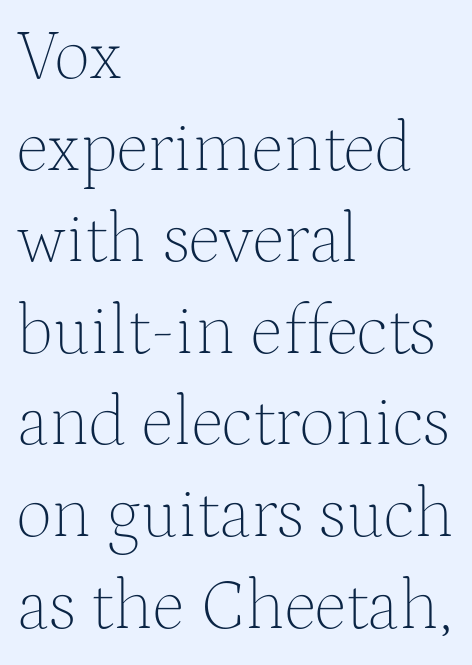
Decoration check: the copy has no underline. Visually the block forms a straight wall on the left and a jagged coastline on the right. Check where the strokes stop: tiny serifs finish them off. Summary of weight: not heavy and not bold. The face used here is rendered with its standard letterfit. Leading matches the norm, producing a regular column.
